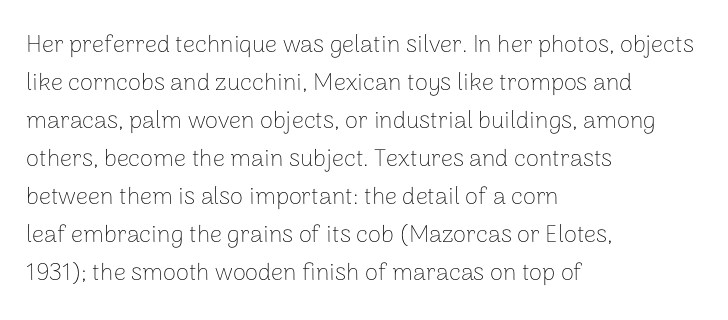
Caption: standard tracking, unaltered. How would I describe the line gaps? Plain and ordinary. Notice how the stems are strictly vertical — no italics here. The typeface has the unassuming heft of standard copy or less. The lines are quadded left.
